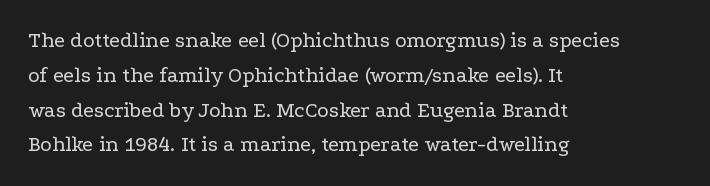
The image shows 22 px text type, upright; set left-aligned, normal line spacing (1.58x), normal letter spacing, not underlined.
